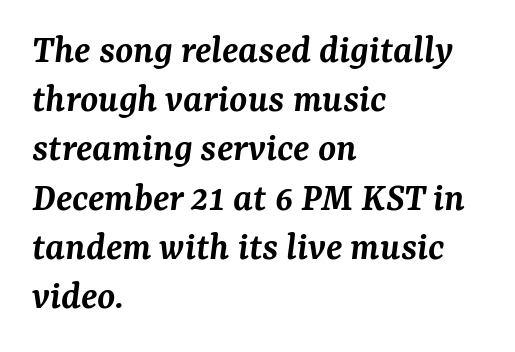
Summary of weight: moderately heavy, a semibold. Each letter keeps its own natural width here, so spacing adapts to shape. Each line starts at the same left margin while the right side varies. The passage shown has conventional tracking throughout. Honestly, there is no underline to notice here at all.
